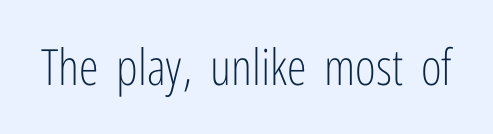
Q: Is the text bold? A: No.
Q: Is the text italic (slanted)? A: No, it is upright.
Q: Is the typeface a serif or a sans-serif typeface? A: Sans-serif.
Q: Is the text underlined? A: No.
Q: Is the spacing between letters normal or unusually wide? A: Normal.
Q: Width (condensed, normal, or wide)? A: Condensed.
Q: Stroke contrast? A: Low.
Q: x-height? A: Medium.
Q: Monospaced? A: No.
